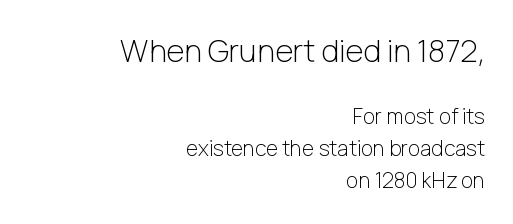
Q: Is the text bold? A: No.
Q: Is the text italic (slanted)? A: No, it is upright.
Q: Is the typeface a serif or a sans-serif typeface? A: Sans-serif.
Q: Is the text underlined? A: No.
Q: How is the paragraph aligned? A: Right-aligned.
Q: Is the spacing between letters normal or unusually wide? A: Normal.
Q: Is the spacing between lines tight, normal or loose? A: Normal.
Q: Which block of text is set in a larger size, the first (top) or the second (bottom)? A: The first (top) one.
Q: Width (condensed, normal, or wide)? A: Normal.
Q: Stroke contrast? A: Low.
Q: x-height? A: Medium.
Q: Monospaced? A: No.
